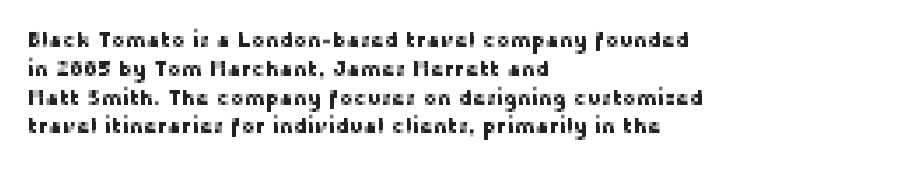
{"italic": "no", "underline": "no", "align": "left", "line_spacing": "normal", "line_spacing_ratio": 1.37, "letter_spacing": "normal", "letter_spacing_em": 0.0, "glyph_px": 21}
